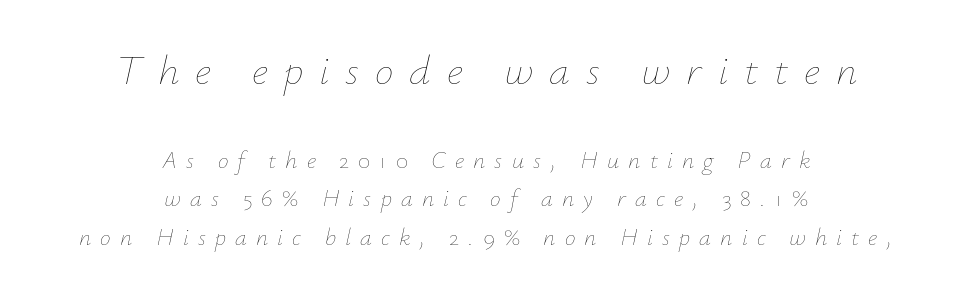
{"italic": "yes", "lean": "right", "slant_degrees": 12, "bold": "no", "weight": "thin", "width": "normal", "stroke_contrast": "low", "x_height": "small", "monospaced": "no", "underline": "no", "align": "center", "line_spacing": "normal", "line_spacing_ratio": 1.6, "letter_spacing": "wide", "letter_spacing_em": 0.38, "larger_block": "first", "size_ratio": 1.75, "glyph_px": 42}
